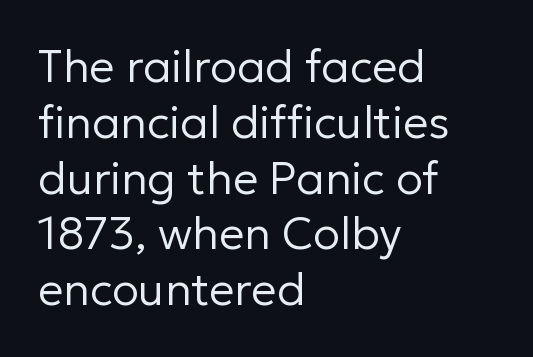
Q: Is the text bold? A: No.
Q: Is the text italic (slanted)? A: No, it is upright.
Q: Is the typeface a serif or a sans-serif typeface? A: Sans-serif.
Q: Is the text underlined? A: No.
Q: How is the paragraph aligned? A: Left-aligned.
Q: Is the spacing between letters normal or unusually wide? A: Normal.
Q: Width (condensed, normal, or wide)? A: Normal.
Q: Stroke contrast? A: Low.
Q: x-height? A: Medium.
Q: Monospaced? A: No.
